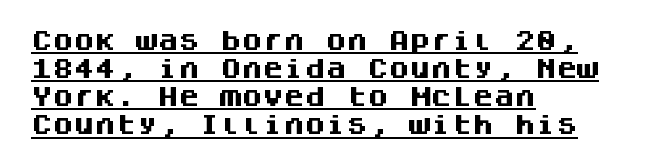
{"italic": "no", "bold": "yes", "underline": "yes", "align": "left", "line_spacing": "normal", "line_spacing_ratio": 1.34, "letter_spacing": "normal", "letter_spacing_em": 0.0, "glyph_px": 21}
